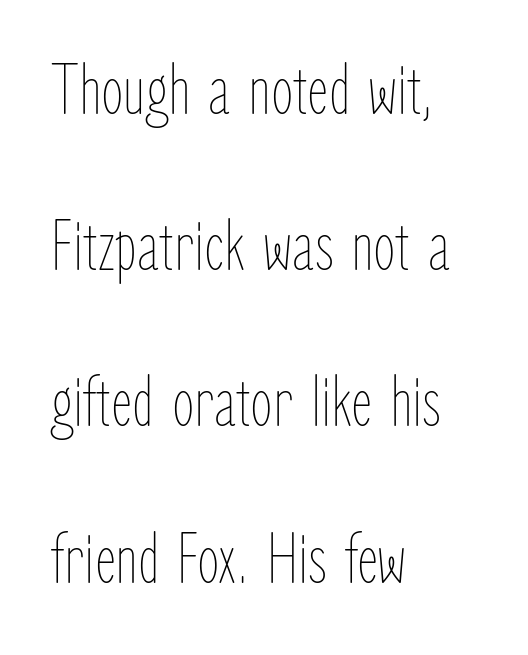
The image shows 73 px thin, condensed type, upright; set left-aligned, loose line spacing (2.14x), normal letter spacing, not underlined; low stroke contrast and a medium x-height.
